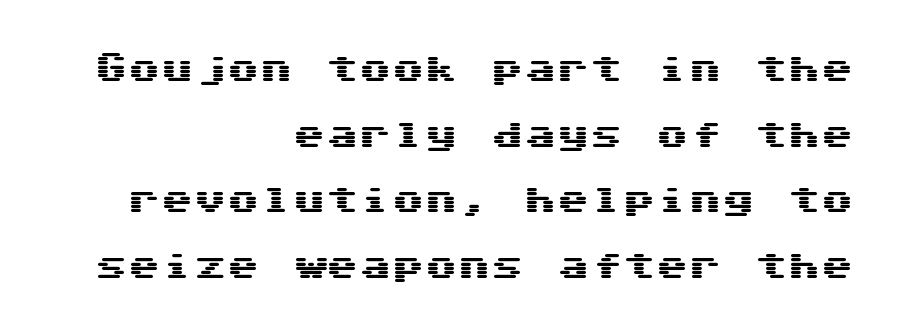
The image shows 33 px wide sans-serif type, upright; set right-aligned, loose line spacing (1.99x), normal letter spacing, not underlined; medium stroke contrast and a medium x-height.
